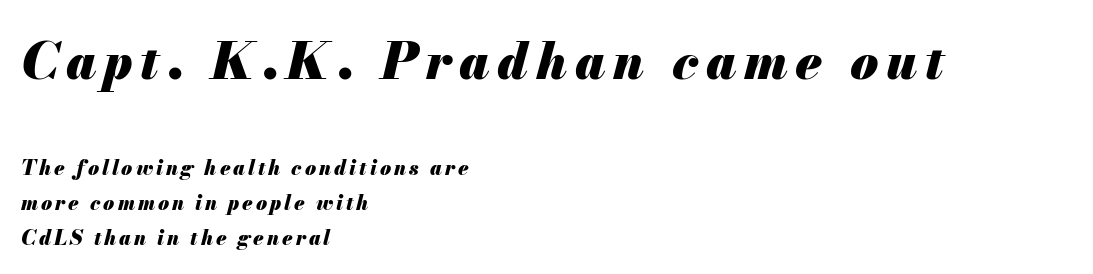
Q: Is the text bold? A: Yes.
Q: Is the text italic (slanted)? A: Yes, it leans right by about 13 degrees.
Q: Is the text underlined? A: No.
Q: How is the paragraph aligned? A: Left-aligned.
Q: Which block of text is set in a larger size, the first (top) or the second (bottom)? A: The first (top) one.
Q: Width (condensed, normal, or wide)? A: Normal.
Q: Stroke contrast? A: Medium.
Q: x-height? A: Small.
Q: Monospaced? A: No.
